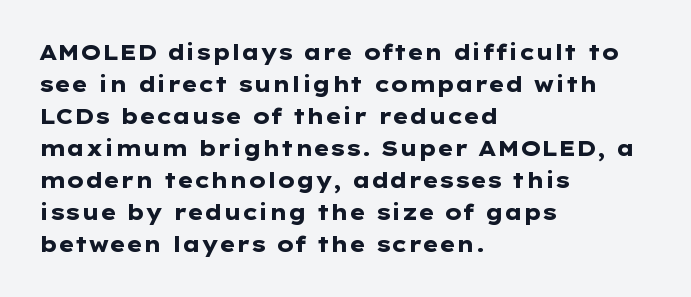
The type sits square on the baseline with zero lean. Summary of weight: heavy, a full bold. Interline gaps are of average width in this sample. The type is set solid horizontally, with unmodified tracking. Underline: absent.
